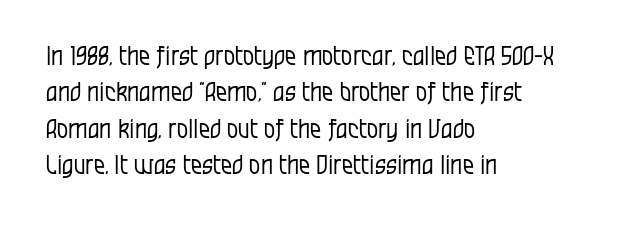
The image shows 25 px text type, upright; set left-aligned, normal line spacing (1.46x), normal letter spacing, not underlined.
